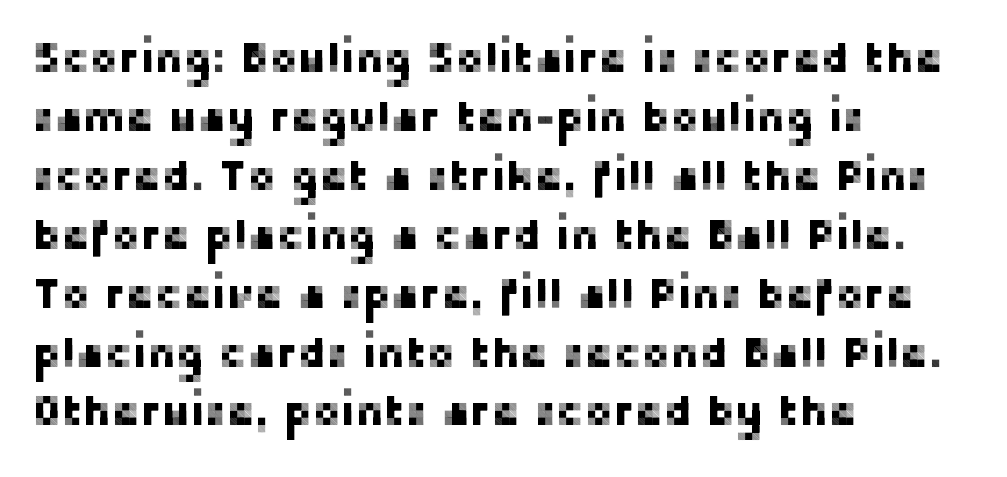
{"serif": "no", "italic": "no", "width": "normal", "stroke_contrast": "low", "x_height": "medium", "monospaced": "no", "underline": "no", "align": "left", "line_spacing": "normal", "line_spacing_ratio": 1.37, "letter_spacing": "normal", "letter_spacing_em": 0.0, "glyph_px": 43}
